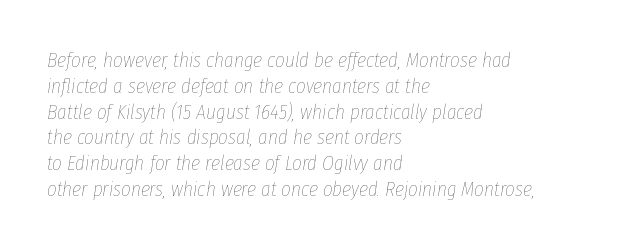
{"italic": "yes", "lean": "right", "slant_degrees": 8, "bold": "no", "underline": "no", "align": "left", "line_spacing_ratio": 1.23, "letter_spacing": "normal", "letter_spacing_em": 0.0, "glyph_px": 21}
